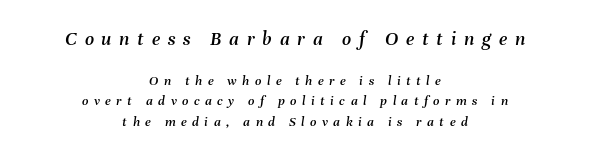
{"italic": "yes", "lean": "right", "slant_degrees": 8, "underline": "no", "align": "center", "line_spacing": "normal", "line_spacing_ratio": 1.45, "letter_spacing": "wide", "letter_spacing_em": 0.39, "larger_block": "first", "size_ratio": 1.43, "glyph_px": 20}
